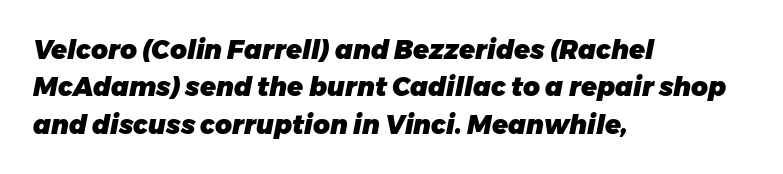
Plenty of ink on the page — the face is bold. The space between consecutive lines is moderate. Unmarked baselines from the first word to the last. The rendering anchors every line to the left-hand side.
